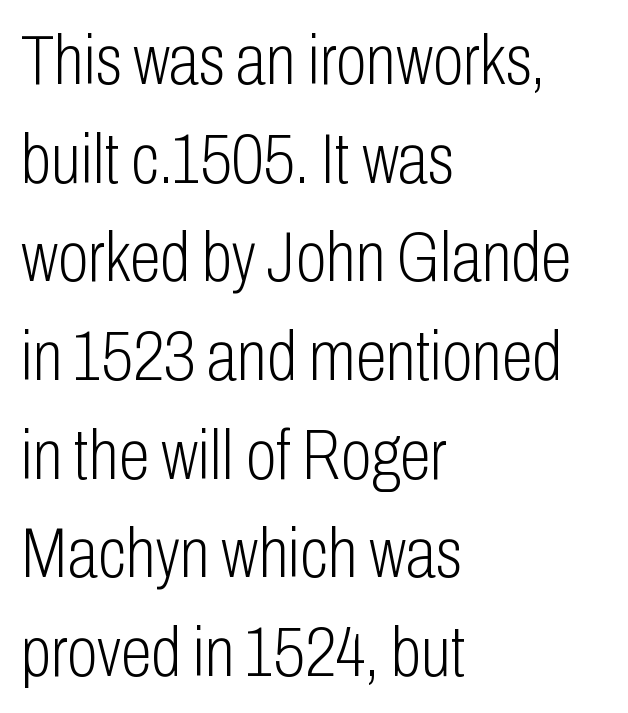
{"serif": "no", "italic": "no", "bold": "no", "weight": "light", "width": "condensed", "stroke_contrast": "low", "x_height": "medium", "monospaced": "no", "underline": "no", "align": "left", "line_spacing": "normal", "line_spacing_ratio": 1.39, "letter_spacing": "normal", "letter_spacing_em": 0.0, "glyph_px": 71}
